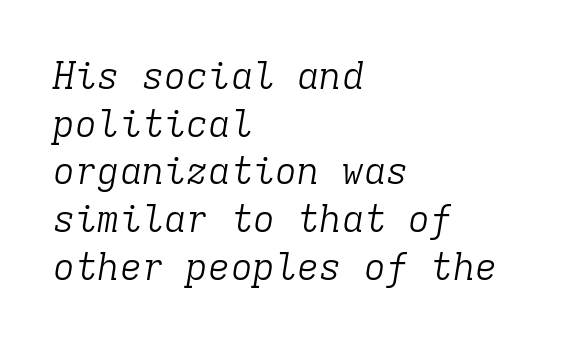
Q: Is the text bold? A: No.
Q: Is the text italic (slanted)? A: Yes, it leans right by about 9 degrees.
Q: Is the typeface a serif or a sans-serif typeface? A: Serif.
Q: Is the text underlined? A: No.
Q: How is the paragraph aligned? A: Left-aligned.
Q: Is the spacing between letters normal or unusually wide? A: Normal.
Q: Is the spacing between lines tight, normal or loose? A: Normal.
Q: Width (condensed, normal, or wide)? A: Normal.
Q: Stroke contrast? A: Low.
Q: x-height? A: Medium.
Q: Monospaced? A: Yes.
